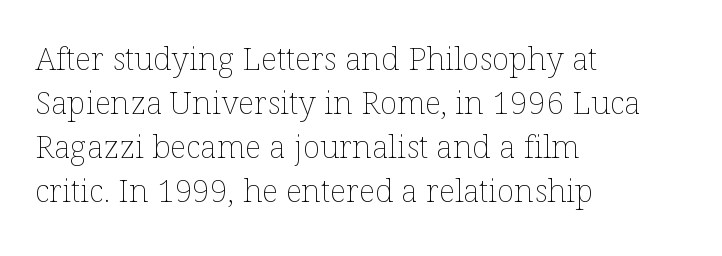
{"italic": "no", "bold": "no", "weight": "thin", "width": "normal", "stroke_contrast": "low", "x_height": "medium", "monospaced": "no", "underline": "no", "align": "left", "line_spacing": "normal", "line_spacing_ratio": 1.38, "letter_spacing": "normal", "letter_spacing_em": 0.0, "glyph_px": 32}
